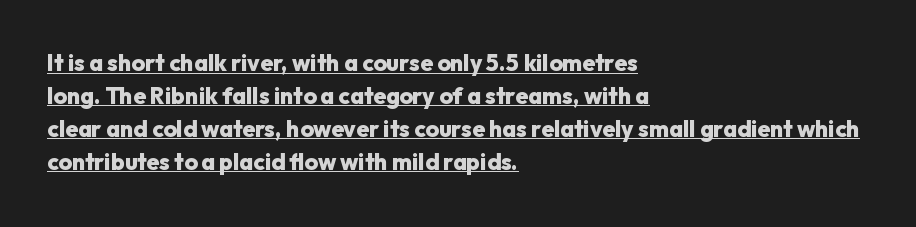
Q: Is the text bold? A: Yes.
Q: Is the text italic (slanted)? A: No, it is upright.
Q: Is the text underlined? A: Yes.
Q: How is the paragraph aligned? A: Left-aligned.
Q: Is the spacing between letters normal or unusually wide? A: Normal.
Q: Is the spacing between lines tight, normal or loose? A: Normal.
